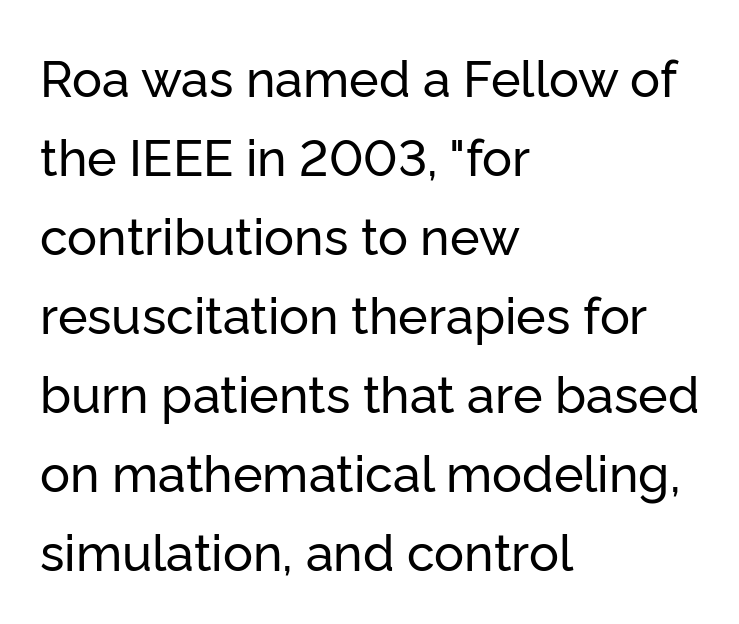
Spacing verdict: proportional, widths tailored to each character. Baseline-to-baseline distance is the conventional proportion of letter height. The ragged edge is on the right, which tells us the setting is flush left. Nobody drew a line under any word here. Classification — sans serif. Characters remain perfectly vertical along every line.
